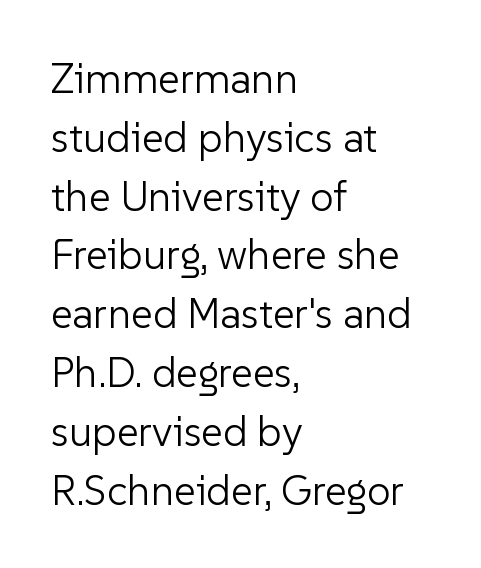
Quick note: interline space is typical. Proportional: the letters do not fall into vertical columns. Ink coverage per letter is moderate at most. The passage shown is typeset with a sans-serif family.
